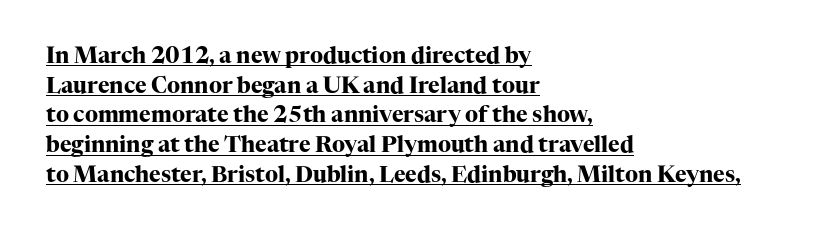
Look at the stroke-to-counter ratio: heavy, a bold. In terms of posture, this sample is upright. These characters rest on top of a visible drawn line. Horizontal alignment here is leftward, the default for most running prose.
